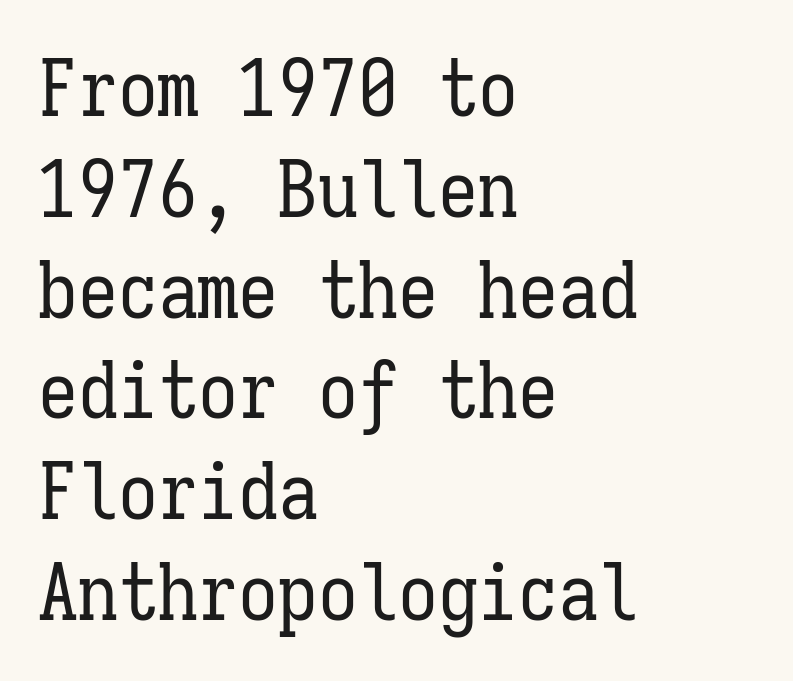
{"italic": "no", "bold": "no", "weight": "regular", "width": "condensed", "stroke_contrast": "low", "x_height": "medium", "monospaced": "yes", "underline": "no", "align": "left", "line_spacing": "normal", "line_spacing_ratio": 1.26, "letter_spacing": "normal", "letter_spacing_em": 0.0, "glyph_px": 80}
